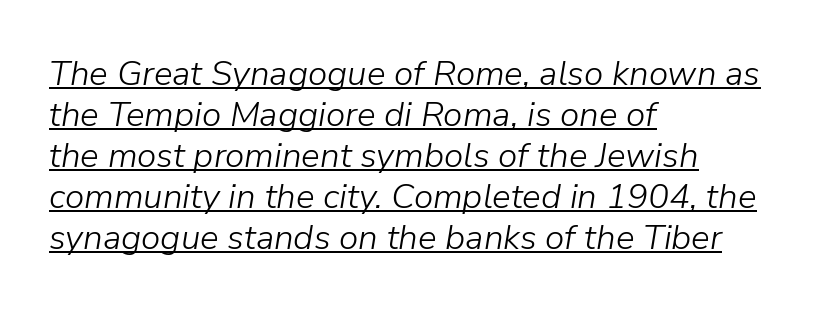
The image shows 35 px light type, italic (leaning right); set left-aligned, line spacing 1.17x, normal letter spacing, underlined; low stroke contrast and a medium x-height.
